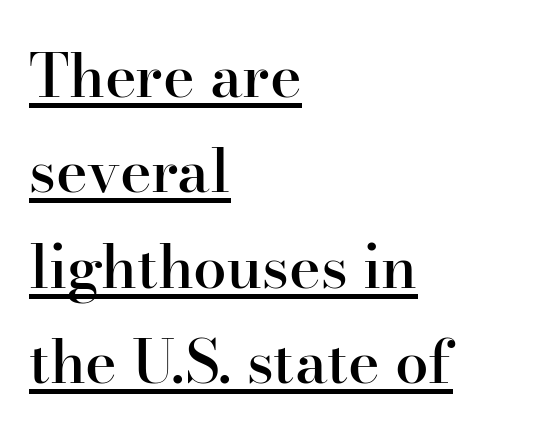
{"serif": "yes", "italic": "no", "bold": "semi", "weight": "semibold", "width": "normal", "stroke_contrast": "high", "x_height": "small", "monospaced": "no", "underline": "yes", "align": "left", "line_spacing": "normal", "line_spacing_ratio": 1.59, "letter_spacing": "normal", "letter_spacing_em": 0.0, "glyph_px": 60}
